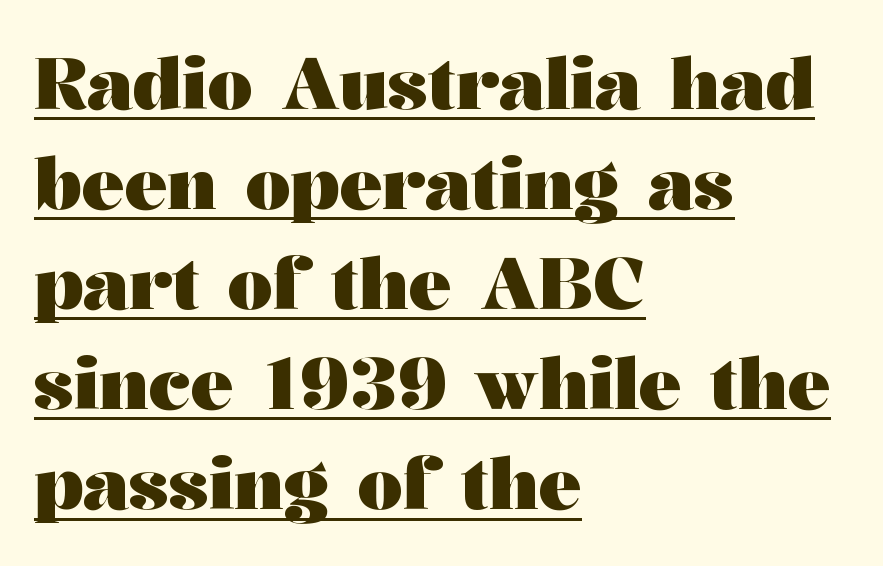
The image shows 71 px heavy, wide serif type, upright; set left-aligned, normal line spacing (1.41x), normal letter spacing, underlined; medium stroke contrast and a medium x-height.
